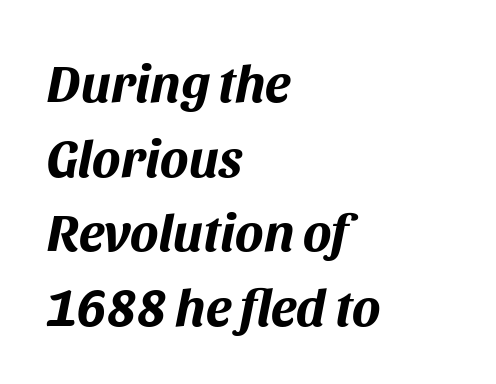
How are the letters spaced? Ordinarily, with no added tracking. The space between consecutive lines is moderate. Italic? Definitely — the glyphs are oblique. A dark, heavy texture on the line: the type is bold.
